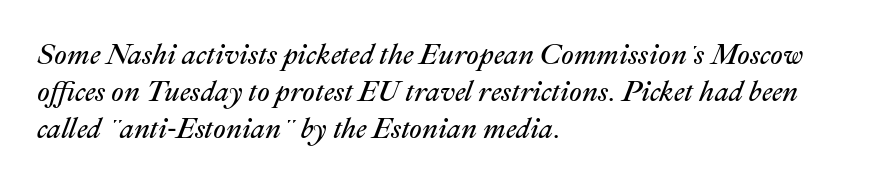
Q: Is the text bold? A: No.
Q: Is the text italic (slanted)? A: Yes, it leans right by about 22 degrees.
Q: Is the text underlined? A: No.
Q: How is the paragraph aligned? A: Left-aligned.
Q: Is the spacing between letters normal or unusually wide? A: Normal.
Q: Is the spacing between lines tight, normal or loose? A: Normal.
Q: Width (condensed, normal, or wide)? A: Normal.
Q: Stroke contrast? A: Medium.
Q: x-height? A: Medium.
Q: Monospaced? A: No.
